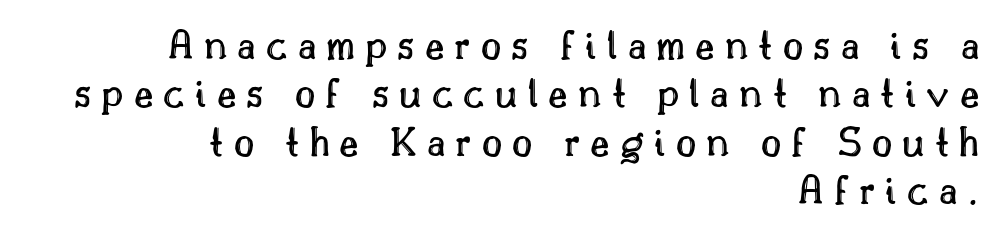
The image shows 44 px text type, upright; set right-aligned, tight line spacing (1.1x), unusually wide letter spacing (+0.23 em), not underlined; a small x-height.
